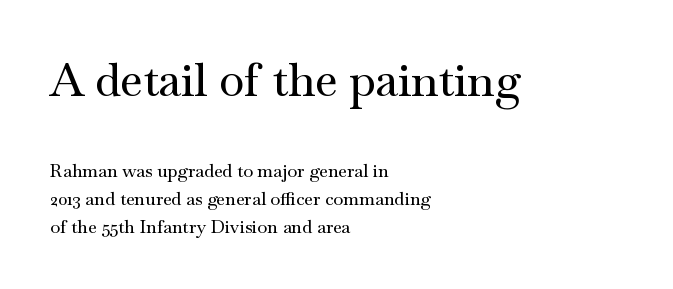
These lines sit exactly where default settings would place them. Rendered with straight, roman letterforms. The setting favours the left margin, as ordinary paragraphs usually do. The face used here is rendered with its standard letterfit. Proportional: the letters do not fall into vertical columns.
